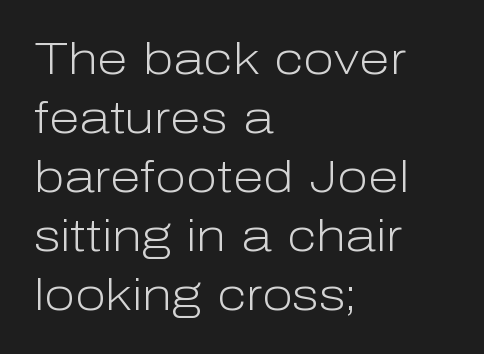
The image shows 45 px light sans-serif type, upright; set left-aligned, normal line spacing (1.31x), normal letter spacing, not underlined; low stroke contrast and a medium x-height.
